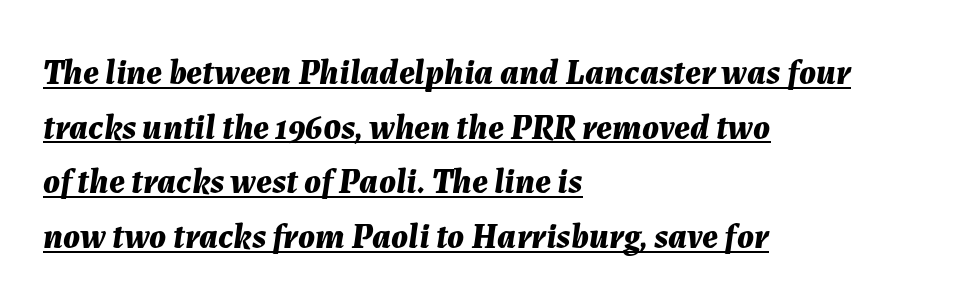
{"italic": "yes", "lean": "right", "slant_degrees": 7, "bold": "yes", "weight": "bold", "width": "normal", "stroke_contrast": "medium", "x_height": "medium", "monospaced": "no", "underline": "yes", "align": "left", "line_spacing": "normal", "line_spacing_ratio": 1.56, "letter_spacing": "normal", "letter_spacing_em": 0.0, "glyph_px": 35}
